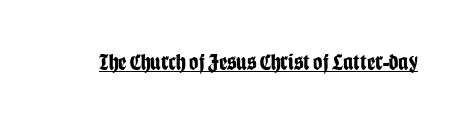
The image shows 23 px bold type, upright; set normal letter spacing, underlined.
